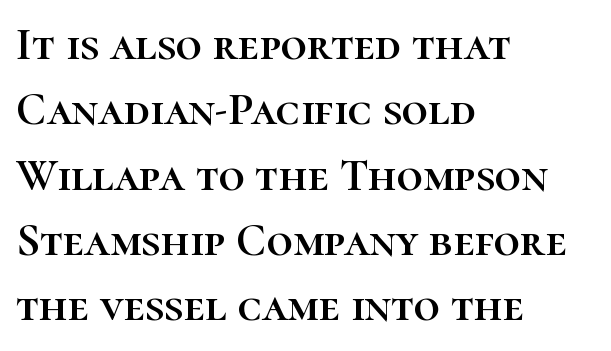
The image shows 46 px text type, upright; set left-aligned, normal line spacing (1.42x), normal letter spacing, not underlined; high stroke contrast and a medium x-height.
